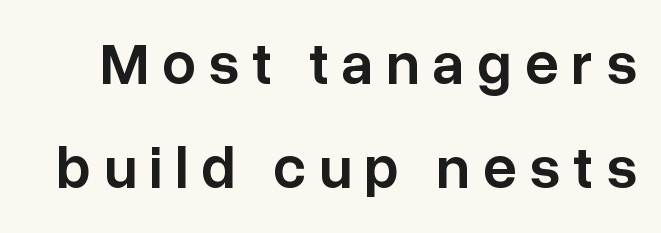
Q: Is the text bold? A: Semi-bold.
Q: Is the text italic (slanted)? A: No, it is upright.
Q: Is the typeface a serif or a sans-serif typeface? A: Sans-serif.
Q: Is the text underlined? A: No.
Q: Is the spacing between letters normal or unusually wide? A: Unusually wide.
Q: Width (condensed, normal, or wide)? A: Normal.
Q: Stroke contrast? A: Low.
Q: x-height? A: Medium.
Q: Monospaced? A: No.
